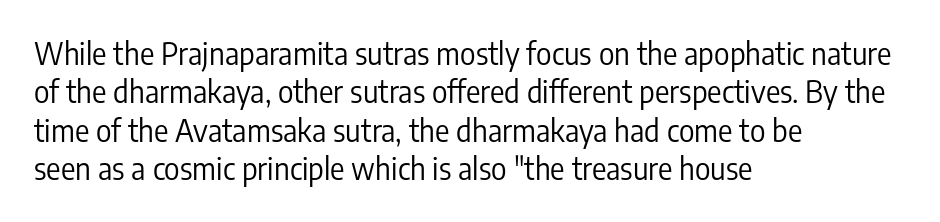
{"serif": "no", "italic": "no", "bold": "no", "weight": "regular", "width": "condensed", "stroke_contrast": "low", "x_height": "medium", "monospaced": "no", "underline": "no", "align": "left", "line_spacing": "normal", "line_spacing_ratio": 1.28, "letter_spacing": "normal", "letter_spacing_em": 0.0, "glyph_px": 30}
